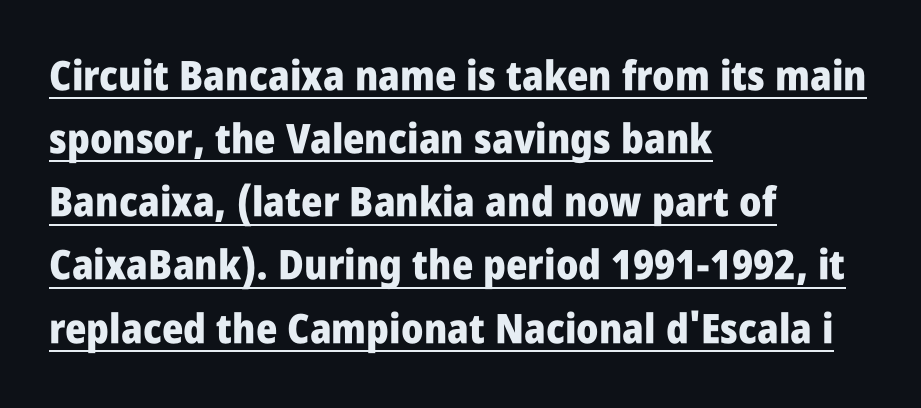
{"serif": "no", "italic": "no", "bold": "yes", "weight": "heavy", "width": "condensed", "stroke_contrast": "low", "x_height": "large", "monospaced": "no", "underline": "yes", "align": "left", "line_spacing": "normal", "line_spacing_ratio": 1.54, "letter_spacing": "normal", "letter_spacing_em": 0.0, "glyph_px": 41}
